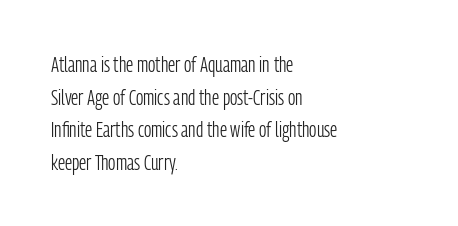
The image shows 21 px text type, upright; set left-aligned, normal line spacing (1.55x), normal letter spacing, not underlined.
